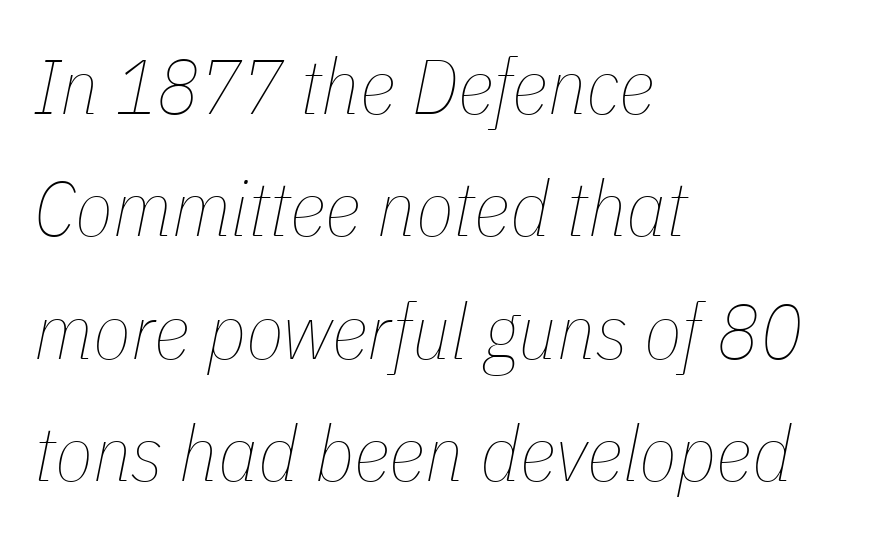
The image shows 78 px thin, condensed type, italic (leaning right); set left-aligned, normal line spacing (1.57x), normal letter spacing, not underlined; low stroke contrast and a medium x-height.
